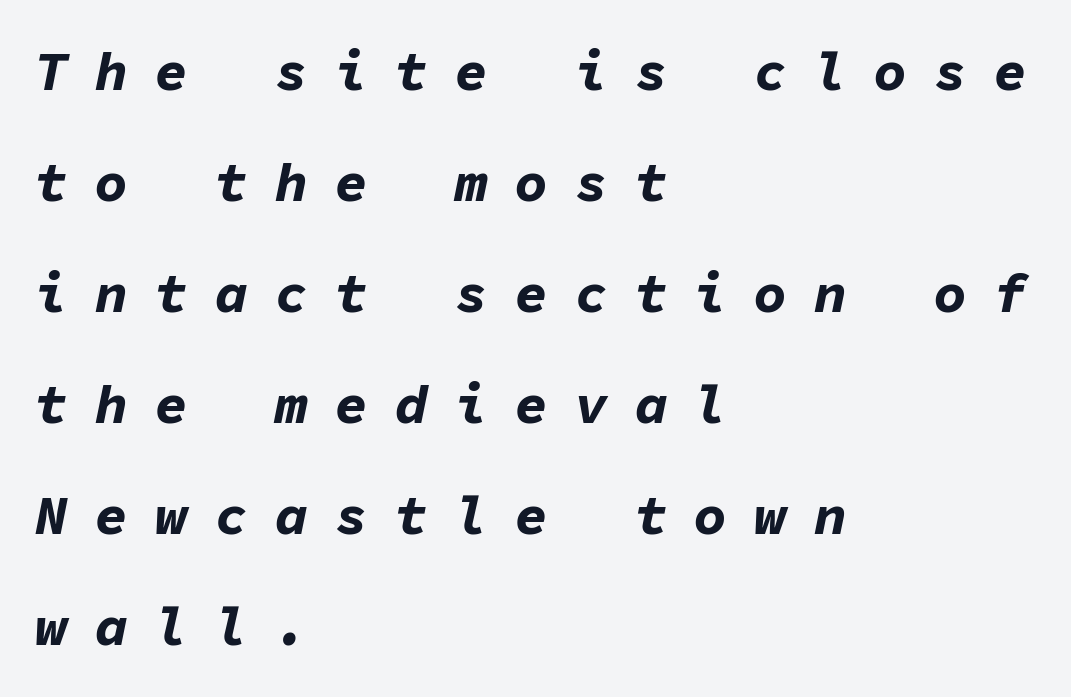
Thick stems and heavy bowls — unmistakably bold. Whoever set this chose breathing room over compactness in the vertical rhythm. You could only call the tracking loose — the letters float apart. The paragraph has a hard left edge and a soft right edge. Observe the lean: these are italic letterforms.
